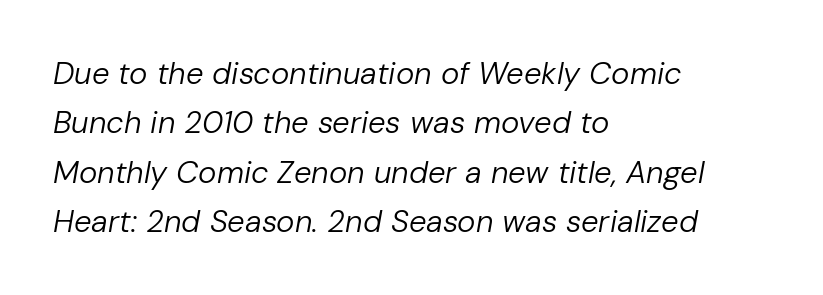
The space between consecutive lines is moderate. A typesetter would call this proportional, since set widths differ per character. The font sits on the lighter half of the weight spectrum, regular included. Is the block centered? No — it sits flush against the left margin.
